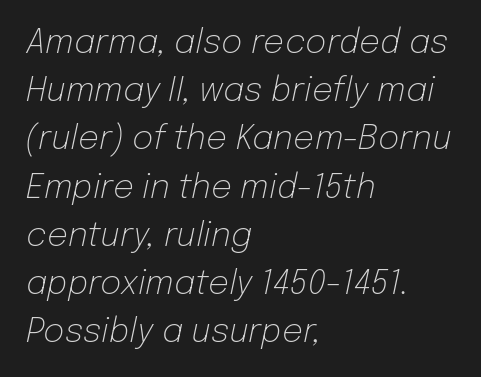
The text block is weighted toward the left margin, trailing off unevenly rightward. What stands out about the letter spacing? Nothing — it is the standard amount. The space directly below the letters is spotless. The typesetting does not lean heavy: it is not bold. You could not count columns in this text — the font is proportionally spaced. A typesetter would mark this as italic.
